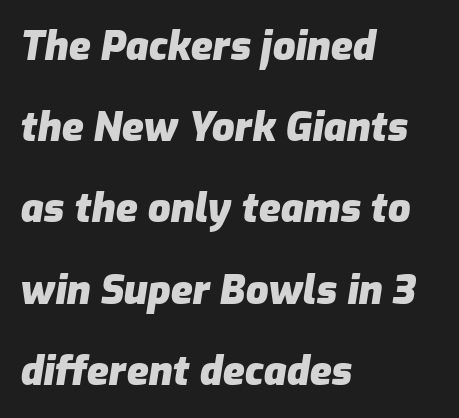
Loosely led — the rows are spread out. I'd describe the lettering as bold — thick and assertive. Looks like regular typesetting: each glyph gets only the width it needs. Compared with typical body copy, the letter spacing here is the same. The passage shown is not underscored anywhere.
